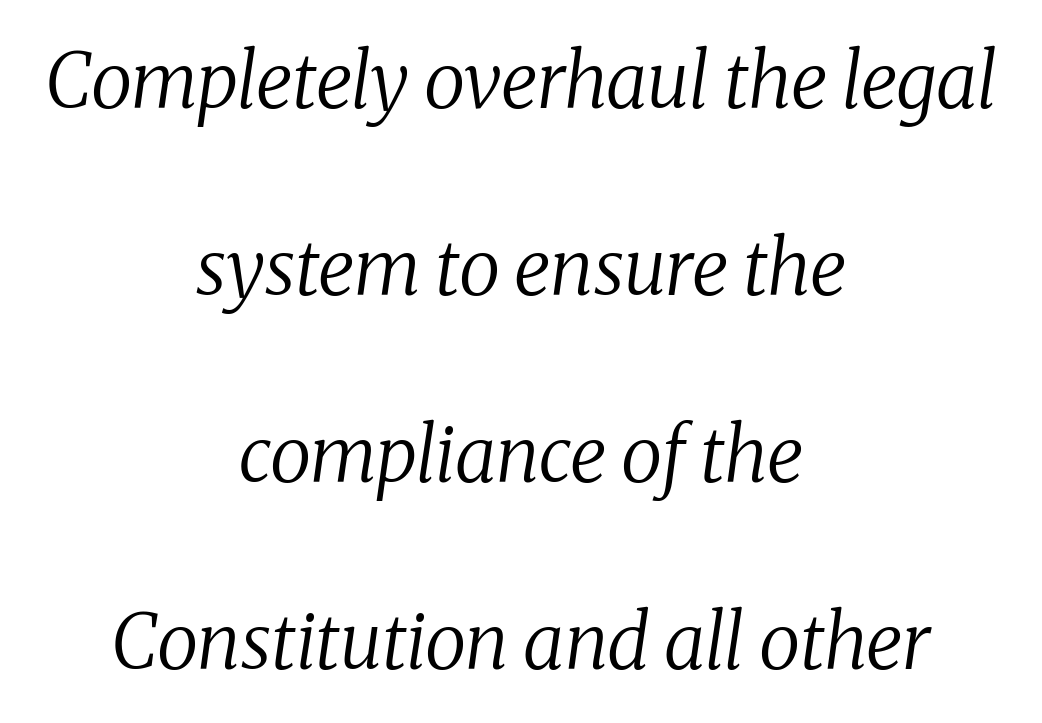
The image shows 76 px regular-weight serif type, italic (leaning right); set centered, loose line spacing (2.46x), normal letter spacing, not underlined; medium stroke contrast and a medium x-height.
